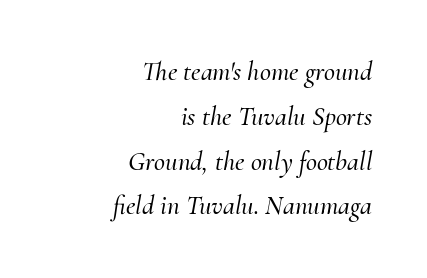
The image shows 27 px text type, italic (leaning right); set right-aligned, normal line spacing (1.66x), normal letter spacing, not underlined.
